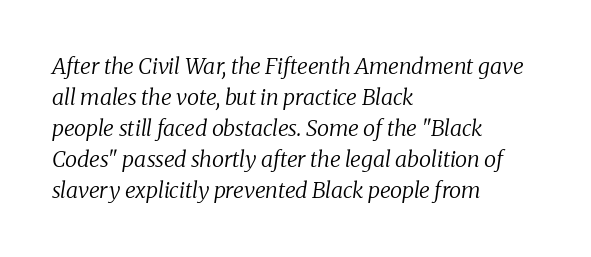
{"italic": "yes", "lean": "right", "slant_degrees": 8, "bold": "no", "underline": "no", "align": "left", "line_spacing": "normal", "line_spacing_ratio": 1.41, "letter_spacing": "normal", "letter_spacing_em": 0.0, "glyph_px": 22}
